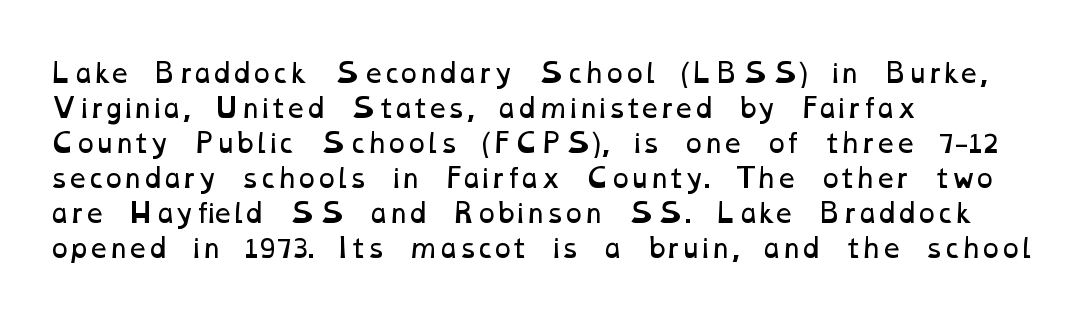
{"bold": "no", "underline": "no", "align": "left", "line_spacing": "normal", "line_spacing_ratio": 1.35, "letter_spacing": "normal", "letter_spacing_em": 0.0, "glyph_px": 26}
